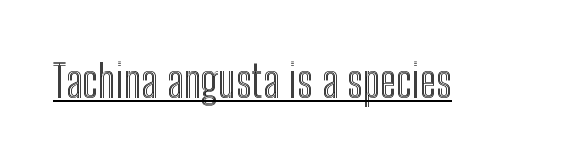
Here the glyphs are tracked normally, forming tight word shapes. Designer's note — italics off, roman on. The face used here is proportionally spaced, like ordinary book or web type. A baseline rule has been typeset under these characters.
